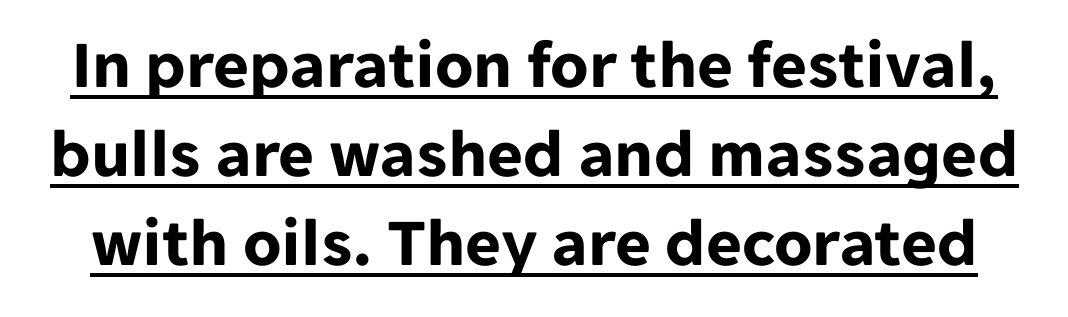
Q: Is the text bold? A: Yes.
Q: Is the text italic (slanted)? A: No, it is upright.
Q: Is the typeface a serif or a sans-serif typeface? A: Sans-serif.
Q: Is the text underlined? A: Yes.
Q: Is the spacing between letters normal or unusually wide? A: Normal.
Q: Is the spacing between lines tight, normal or loose? A: Normal.
Q: Width (condensed, normal, or wide)? A: Normal.
Q: Stroke contrast? A: Low.
Q: x-height? A: Medium.
Q: Monospaced? A: No.
